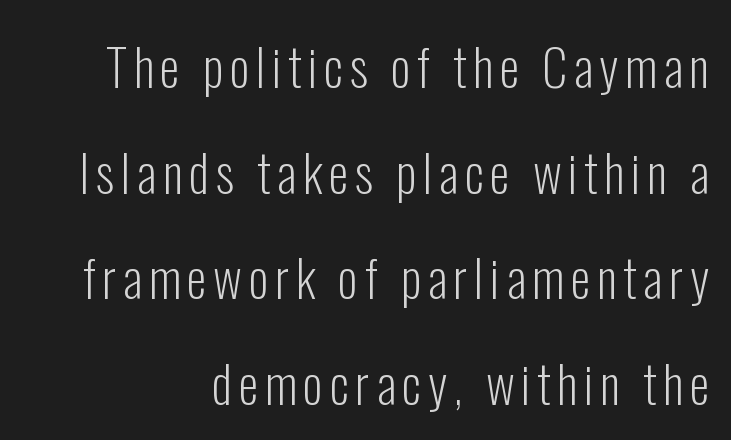
{"serif": "no", "italic": "no", "bold": "no", "weight": "light", "width": "condensed", "stroke_contrast": "low", "x_height": "medium", "monospaced": "no", "underline": "no", "line_spacing": "loose", "line_spacing_ratio": 2.07, "glyph_px": 51}
